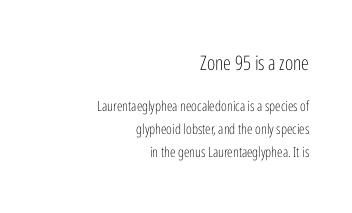
Size hierarchy here favors the leading block over the trailing one. Here the glyphs are tracked normally, forming tight word shapes. A typesetter would mark this as roman, not italic. Compared with typical paragraphs, the rows here are spaced about the same. Right-aligned paragraph, ragged on the left. The gap between lines stays unmarked.
